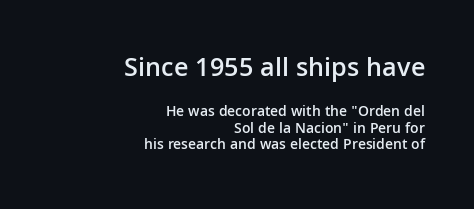
The face used here is a semibold: visibly heavier than regular, lighter than bold. Is the letter spacing exaggerated? No — it looks like the ordinary default. Interline gaps are noticeably narrow in this sample. This sample uses an upright cut, with every glyph sitting square on the baseline. Type size steps down from the first block to the second.
